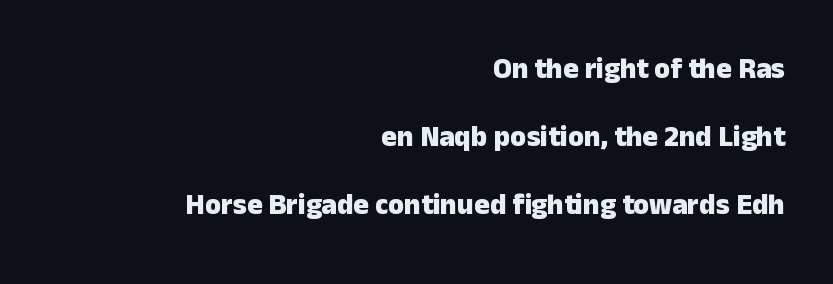
Q: Is the text bold? A: Yes.
Q: Is the text italic (slanted)? A: No, it is upright.
Q: Is the typeface a serif or a sans-serif typeface? A: Sans-serif.
Q: Is the text underlined? A: No.
Q: How is the paragraph aligned? A: Right-aligned.
Q: Is the spacing between letters normal or unusually wide? A: Normal.
Q: Is the spacing between lines tight, normal or loose? A: Loose.
Q: Width (condensed, normal, or wide)? A: Normal.
Q: Stroke contrast? A: Low.
Q: x-height? A: Medium.
Q: Monospaced? A: No.
